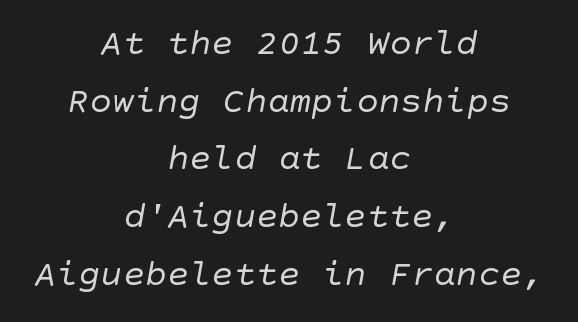
Q: Is the text bold? A: No.
Q: Is the typeface a serif or a sans-serif typeface? A: Sans-serif.
Q: Is the text underlined? A: No.
Q: How is the paragraph aligned? A: Centered.
Q: Is the spacing between letters normal or unusually wide? A: Normal.
Q: Is the spacing between lines tight, normal or loose? A: Normal.
Q: Width (condensed, normal, or wide)? A: Normal.
Q: Stroke contrast? A: Low.
Q: x-height? A: Large.
